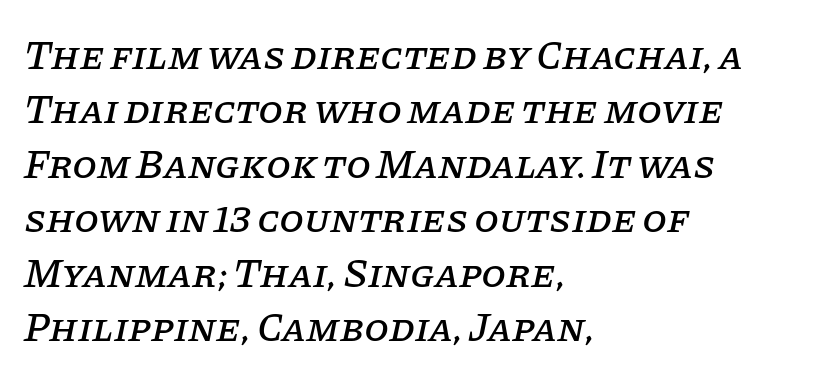
{"serif": "yes", "italic": "yes", "lean": "right", "slant_degrees": 11, "width": "normal", "stroke_contrast": "low", "x_height": "large", "monospaced": "no", "underline": "no", "align": "left", "line_spacing": "normal", "line_spacing_ratio": 1.36, "letter_spacing": "normal", "letter_spacing_em": 0.0, "glyph_px": 40}
